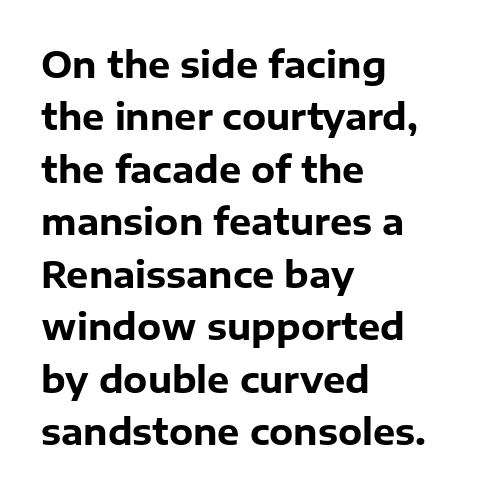
Q: Is the text bold? A: Yes.
Q: Is the text italic (slanted)? A: No, it is upright.
Q: Is the typeface a serif or a sans-serif typeface? A: Sans-serif.
Q: Is the text underlined? A: No.
Q: How is the paragraph aligned? A: Left-aligned.
Q: Is the spacing between letters normal or unusually wide? A: Normal.
Q: Is the spacing between lines tight, normal or loose? A: Normal.
Q: Width (condensed, normal, or wide)? A: Normal.
Q: Stroke contrast? A: Low.
Q: x-height? A: Medium.
Q: Monospaced? A: No.
